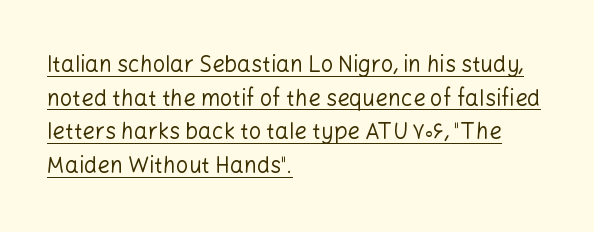
Counters stay open thanks to moderate or lighter strokes. Compared with typical body copy, the letter spacing here is the same. Summary of vertical rhythm: regular, with standard interline spacing. The rendering uses the underline text-decoration. These lines were composed using upright roman letters.
